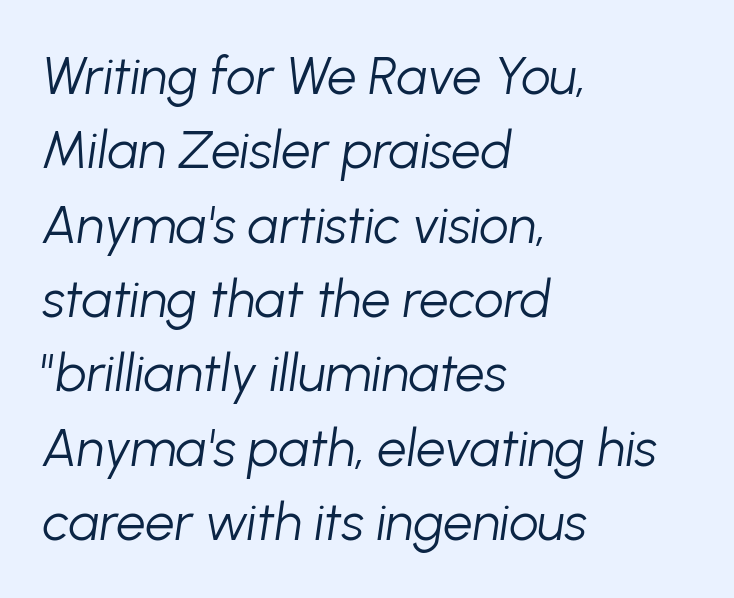
{"italic": "yes", "lean": "right", "slant_degrees": 8, "bold": "no", "weight": "light", "width": "normal", "stroke_contrast": "low", "x_height": "medium", "monospaced": "no", "underline": "no", "align": "left", "line_spacing": "normal", "line_spacing_ratio": 1.43, "letter_spacing": "normal", "letter_spacing_em": 0.0, "glyph_px": 52}
